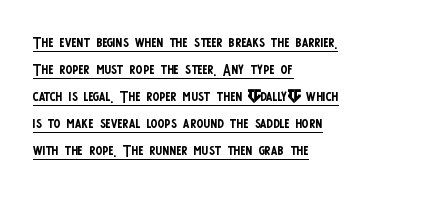
Teacher's note: observe the even left margin — that is flush-left alignment. Notice how the stems are strictly vertical — no italics here. In designer terms, the underline attribute is active on this setting. A typesetter would call this leading conventional body-copy spacing.
